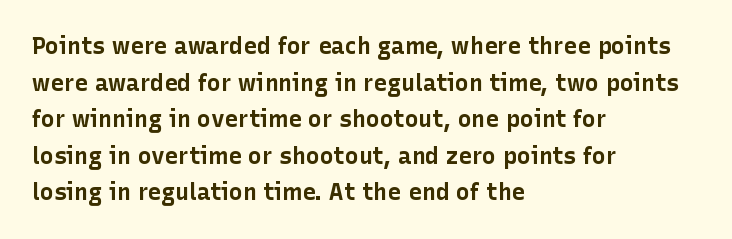
Visually the block forms a straight wall on the left and a jagged coastline on the right. The letters are bold, with thick, heavy strokes. The gap between lines stays unmarked. This sample keeps an unexceptional amount of space between lines. The horizontal fit of the characters is conventional and even. Vertical strokes here are truly vertical.
